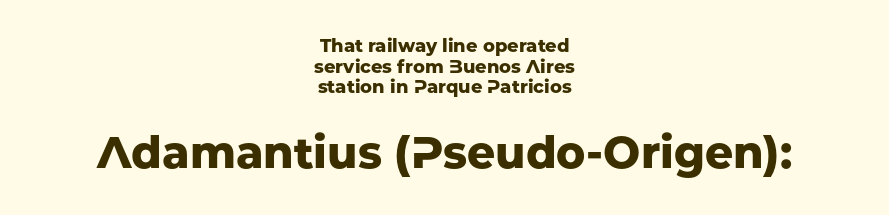
{"serif": "no", "italic": "no", "bold": "yes", "weight": "heavy", "width": "normal", "stroke_contrast": "low", "x_height": "medium", "monospaced": "no", "underline": "no", "align": "center", "line_spacing": "tight", "line_spacing_ratio": 1.14, "letter_spacing": "normal", "letter_spacing_em": 0.0, "larger_block": "second", "size_ratio": 2.44, "glyph_px": 44}
